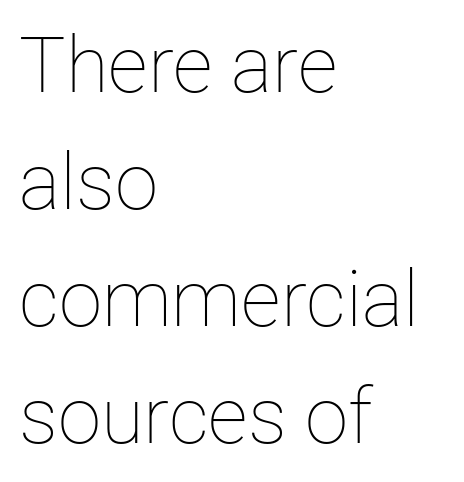
Q: Is the text bold? A: No.
Q: Is the text italic (slanted)? A: No, it is upright.
Q: Is the text underlined? A: No.
Q: How is the paragraph aligned? A: Left-aligned.
Q: Is the spacing between letters normal or unusually wide? A: Normal.
Q: Is the spacing between lines tight, normal or loose? A: Normal.
Q: Width (condensed, normal, or wide)? A: Normal.
Q: Stroke contrast? A: Low.
Q: x-height? A: Medium.
Q: Monospaced? A: No.
